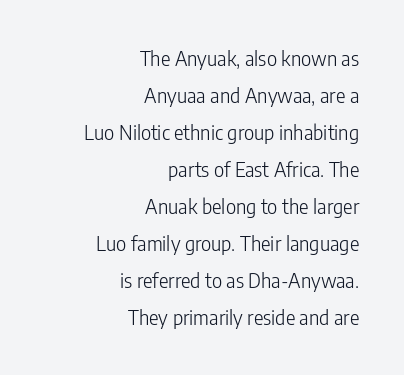
Q: Is the text bold? A: No.
Q: Is the text italic (slanted)? A: No, it is upright.
Q: Is the text underlined? A: No.
Q: How is the paragraph aligned? A: Right-aligned.
Q: Is the spacing between letters normal or unusually wide? A: Normal.
